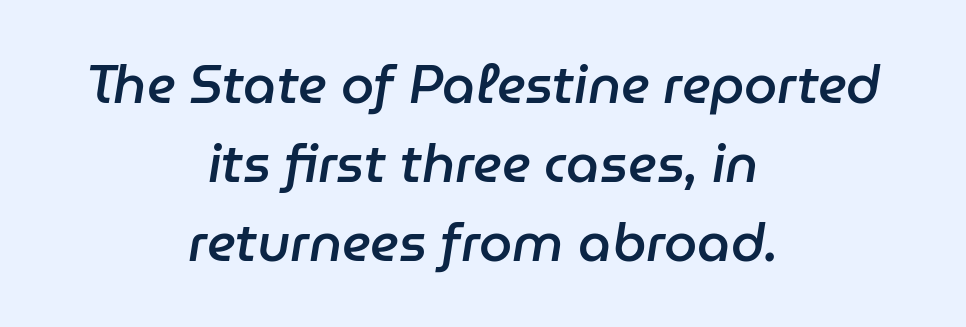
The typography opts for an oblique posture over an upright one. This sample is center-justified, so both line endings float freely. What weight is shown? A semibold, between regular and bold. Vertically, the passage feels balanced, rows spaced as you'd expect. This sample has the flowing, uneven cadence of proportional lettering. The passage shown has conventional tracking throughout.
